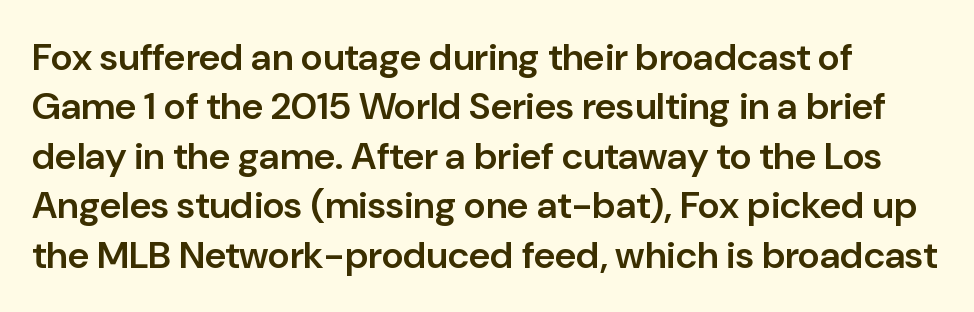
{"serif": "no", "italic": "no", "bold": "semi", "weight": "semibold", "width": "normal", "stroke_contrast": "low", "x_height": "medium", "monospaced": "no", "underline": "no", "line_spacing": "normal", "line_spacing_ratio": 1.3, "letter_spacing": "normal", "letter_spacing_em": 0.0, "glyph_px": 38}
